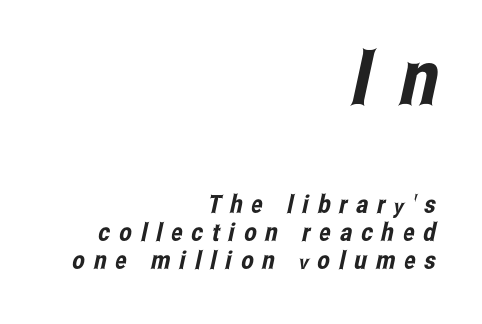
Glance below the letters and you will spot only blank space. The type family on display is of the sans-serif kind. The emphasis by scale lands on block number one, above. Do the characters align in a grid? No, the font is proportional. This rendering uses right alignment, leaving the left contour irregular.
